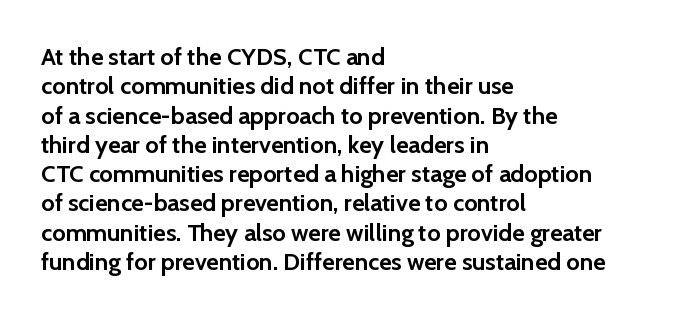
The image shows 24 px bold type, upright; set left-aligned, line spacing 1.22x, normal letter spacing, not underlined.
